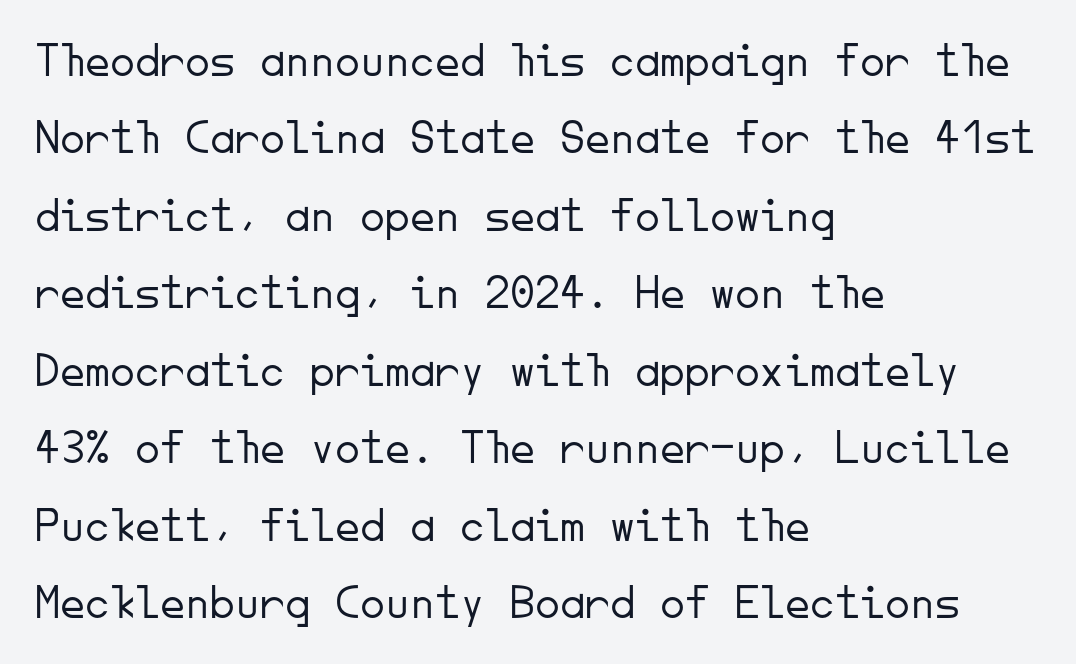
These lines are set flush left with a ragged right edge. You could count columns in this text — the font is strictly monospaced. Every character sits straight up, as roman type does. Regular leading.
